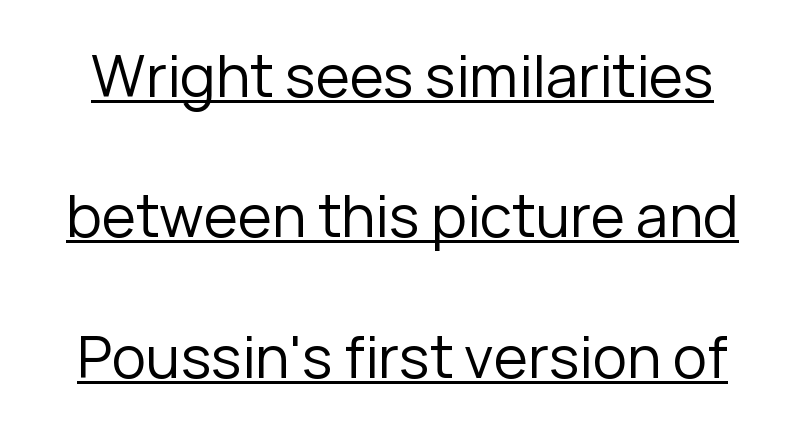
Each stroke keeps to a modest, everyday thickness or less. The face used here is a sans, in the tradition of grotesques and geometrics. A great deal of white space separates one row of letters from the next. Upright lettering throughout.
